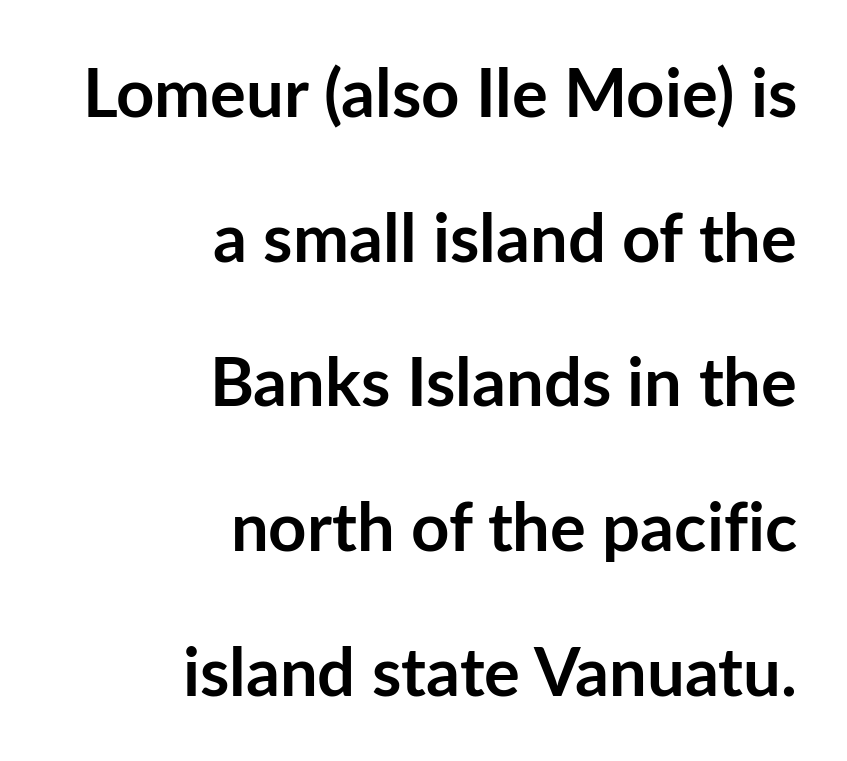
Q: Is the text bold? A: Yes.
Q: Is the text italic (slanted)? A: No, it is upright.
Q: Is the typeface a serif or a sans-serif typeface? A: Sans-serif.
Q: Is the text underlined? A: No.
Q: How is the paragraph aligned? A: Right-aligned.
Q: Is the spacing between letters normal or unusually wide? A: Normal.
Q: Is the spacing between lines tight, normal or loose? A: Loose.
Q: Width (condensed, normal, or wide)? A: Normal.
Q: Stroke contrast? A: Low.
Q: x-height? A: Medium.
Q: Monospaced? A: No.
